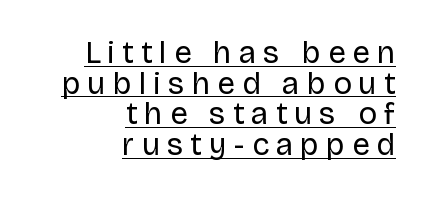
{"serif": "no", "italic": "no", "bold": "no", "weight": "regular", "width": "normal", "stroke_contrast": "low", "x_height": "large", "monospaced": "no", "underline": "yes", "align": "right", "line_spacing": "tight", "line_spacing_ratio": 0.99, "letter_spacing": "wide", "letter_spacing_em": 0.23, "glyph_px": 31}
